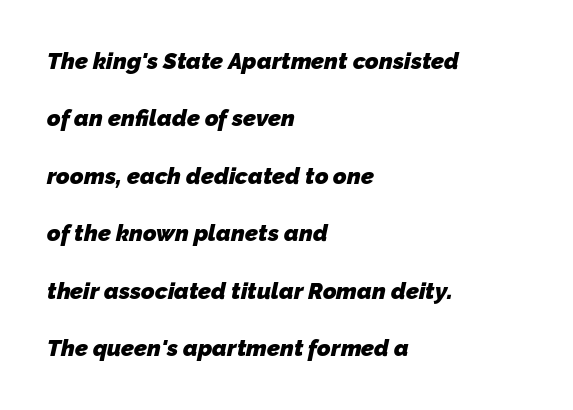
Q: Is the text bold? A: Yes.
Q: Is the text underlined? A: No.
Q: How is the paragraph aligned? A: Left-aligned.
Q: Is the spacing between letters normal or unusually wide? A: Normal.
Q: Is the spacing between lines tight, normal or loose? A: Loose.
